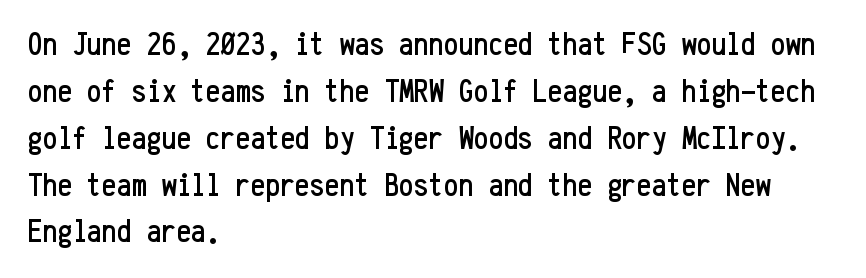
Q: Is the text italic (slanted)? A: No, it is upright.
Q: Is the typeface a serif or a sans-serif typeface? A: Sans-serif.
Q: Is the text underlined? A: No.
Q: How is the paragraph aligned? A: Left-aligned.
Q: Is the spacing between letters normal or unusually wide? A: Normal.
Q: Is the spacing between lines tight, normal or loose? A: Normal.
Q: Width (condensed, normal, or wide)? A: Condensed.
Q: Stroke contrast? A: Low.
Q: x-height? A: Medium.
Q: Monospaced? A: Yes.
